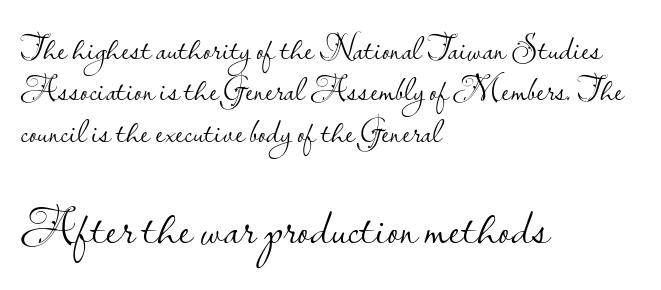
{"serif": "no", "bold": "no", "weight": "light", "width": "normal", "stroke_contrast": "low", "x_height": "small", "monospaced": "no", "underline": "no", "align": "left", "line_spacing_ratio": 1.18, "letter_spacing": "normal", "letter_spacing_em": 0.0, "larger_block": "second", "size_ratio": 1.49, "glyph_px": 52}
